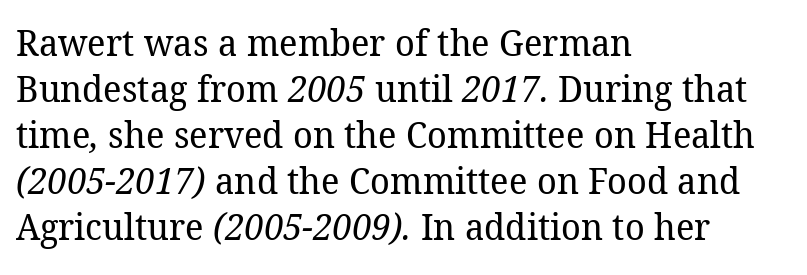
Q: Is the text bold? A: No.
Q: Is the typeface a serif or a sans-serif typeface? A: Serif.
Q: Is the text underlined? A: No.
Q: How is the paragraph aligned? A: Left-aligned.
Q: Is the spacing between letters normal or unusually wide? A: Normal.
Q: Width (condensed, normal, or wide)? A: Normal.
Q: Stroke contrast? A: Low.
Q: x-height? A: Medium.
Q: Monospaced? A: No.
